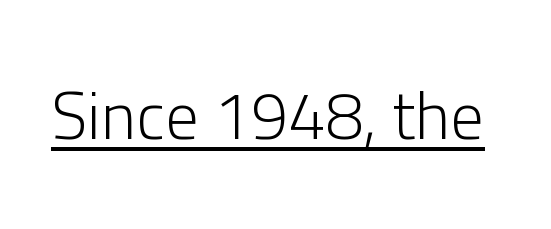
Q: Is the text bold? A: No.
Q: Is the text italic (slanted)? A: No, it is upright.
Q: Is the typeface a serif or a sans-serif typeface? A: Sans-serif.
Q: Is the text underlined? A: Yes.
Q: Is the spacing between letters normal or unusually wide? A: Normal.
Q: Width (condensed, normal, or wide)? A: Normal.
Q: Stroke contrast? A: Low.
Q: x-height? A: Medium.
Q: Monospaced? A: No.
